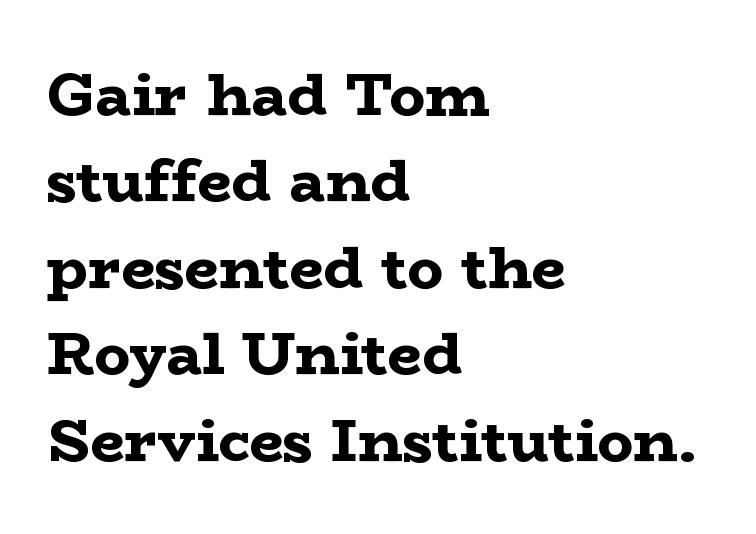
The image shows 60 px bold, wide serif type, upright; set left-aligned, normal line spacing (1.44x), normal letter spacing, not underlined; low stroke contrast and a medium x-height.
